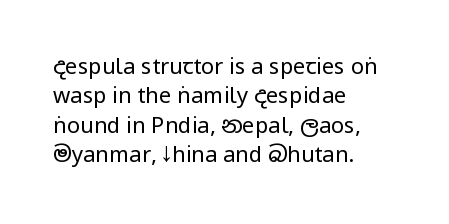
Caption: face not bold, strokes unweighted. Whoever set this chose a conventional vertical rhythm. This sample uses plain, unmodified letter spacing. The lettering stays uniformly vertical, giving the passage a roman look. Rule under the text: the space is simply empty.
